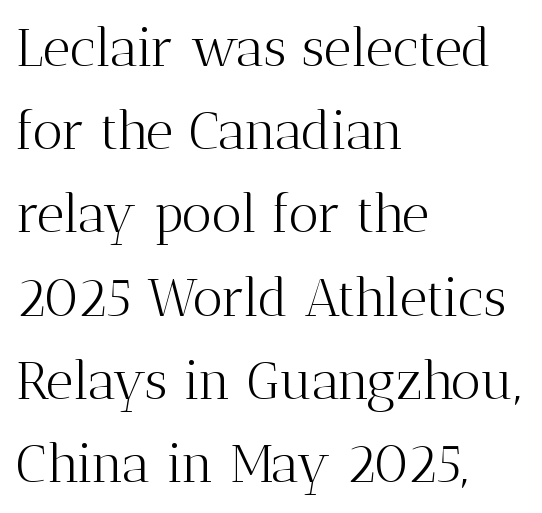
The image shows 53 px light serif type, upright; set left-aligned, normal line spacing (1.57x), normal letter spacing, not underlined; medium stroke contrast and a medium x-height.
